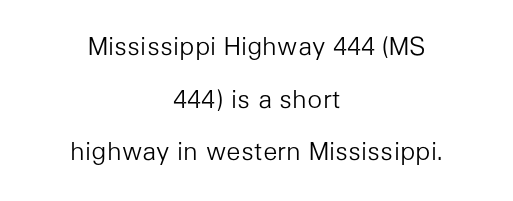
Q: Is the text bold? A: No.
Q: Is the text italic (slanted)? A: No, it is upright.
Q: Is the text underlined? A: No.
Q: How is the paragraph aligned? A: Centered.
Q: Is the spacing between letters normal or unusually wide? A: Normal.
Q: Is the spacing between lines tight, normal or loose? A: Loose.
